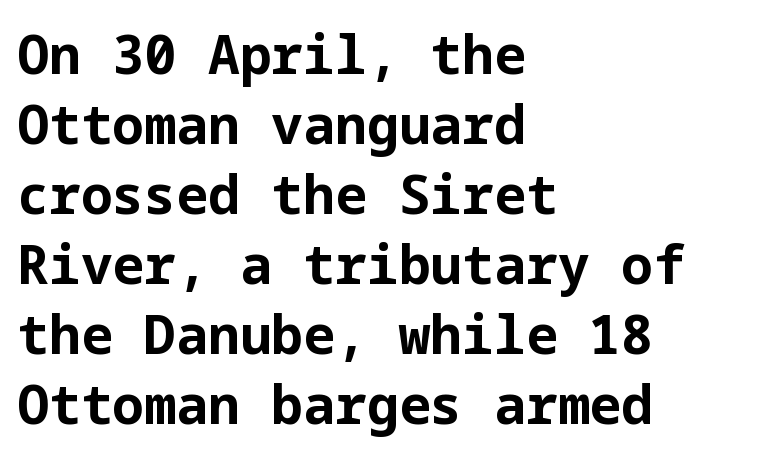
{"serif": "no", "italic": "no", "bold": "yes", "weight": "bold", "width": "normal", "stroke_contrast": "low", "x_height": "medium", "underline": "no", "align": "left", "line_spacing": "normal", "line_spacing_ratio": 1.32, "letter_spacing": "normal", "letter_spacing_em": 0.0, "glyph_px": 53}
